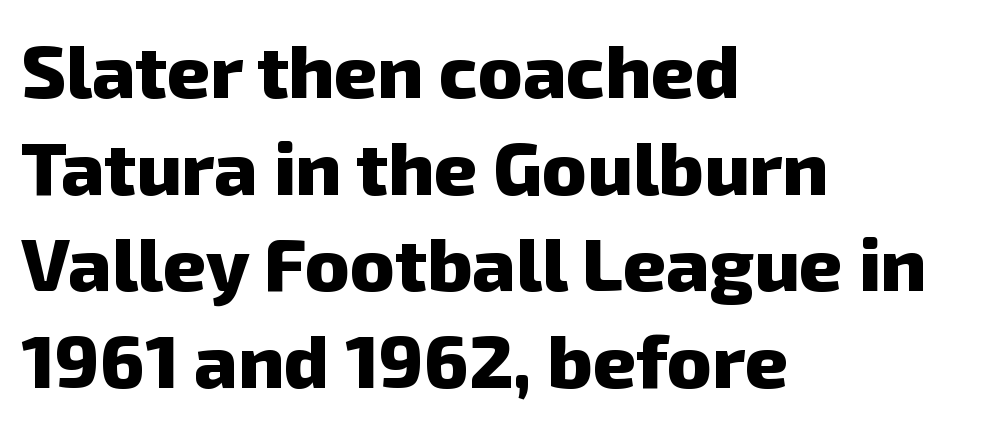
Q: Is the text bold? A: Yes.
Q: Is the typeface a serif or a sans-serif typeface? A: Sans-serif.
Q: Is the text underlined? A: No.
Q: How is the paragraph aligned? A: Left-aligned.
Q: Is the spacing between letters normal or unusually wide? A: Normal.
Q: Is the spacing between lines tight, normal or loose? A: Normal.
Q: Width (condensed, normal, or wide)? A: Normal.
Q: Stroke contrast? A: Low.
Q: x-height? A: Medium.
Q: Monospaced? A: No.
